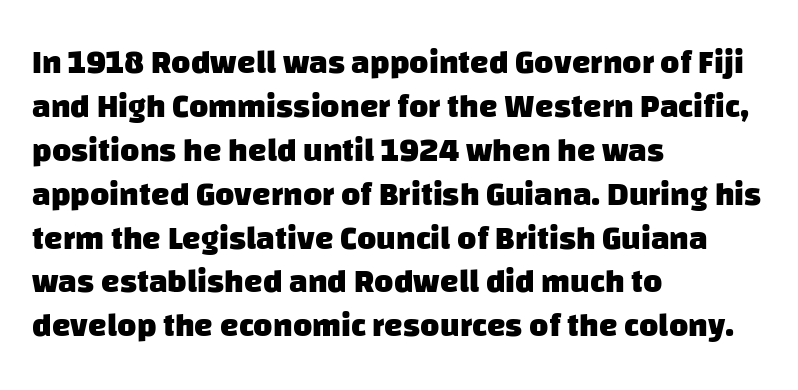
The space directly below the letters is spotless. Baseline-to-baseline distance is the conventional proportion of letter height. Notice how thick the strokes are: this is what a full bold looks like. No feet cap the strokes, marking this as sans-serif type. Here the designer chose a conventional face with non-uniform glyph widths. The type is set solid horizontally, with unmodified tracking.
